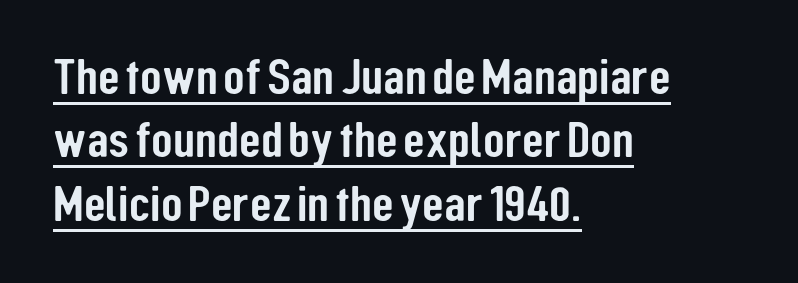
Q: Is the text italic (slanted)? A: No, it is upright.
Q: Is the typeface a serif or a sans-serif typeface? A: Sans-serif.
Q: Is the text underlined? A: Yes.
Q: How is the paragraph aligned? A: Left-aligned.
Q: Is the spacing between letters normal or unusually wide? A: Normal.
Q: Is the spacing between lines tight, normal or loose? A: Normal.
Q: Width (condensed, normal, or wide)? A: Condensed.
Q: Stroke contrast? A: Low.
Q: x-height? A: Medium.
Q: Monospaced? A: No.
